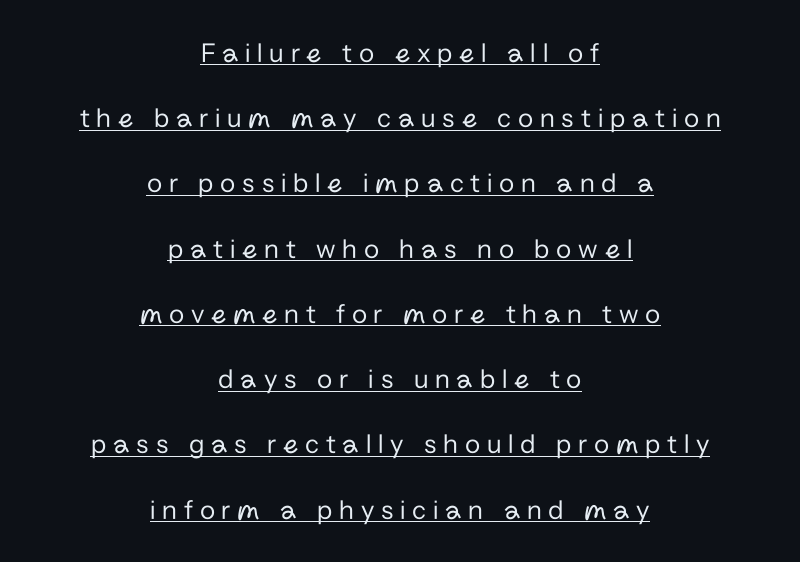
Q: Is the text bold? A: No.
Q: Is the text italic (slanted)? A: No, it is upright.
Q: Is the typeface a serif or a sans-serif typeface? A: Sans-serif.
Q: Is the text underlined? A: Yes.
Q: How is the paragraph aligned? A: Centered.
Q: Is the spacing between letters normal or unusually wide? A: Unusually wide.
Q: Is the spacing between lines tight, normal or loose? A: Loose.
Q: Width (condensed, normal, or wide)? A: Normal.
Q: Stroke contrast? A: Low.
Q: x-height? A: Medium.
Q: Monospaced? A: No.
